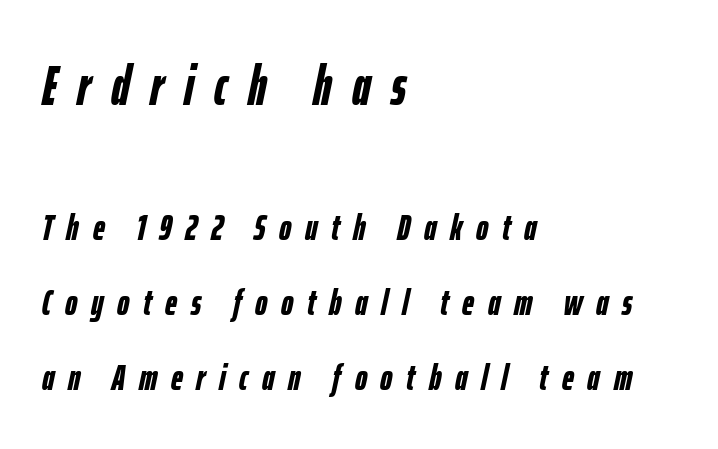
On the weight axis this lands at bold, roughly 700. Any mark beneath the type? The region is blank. These lines were composed using italics. The passage shown is typed in a proportional face where columns would drift.
